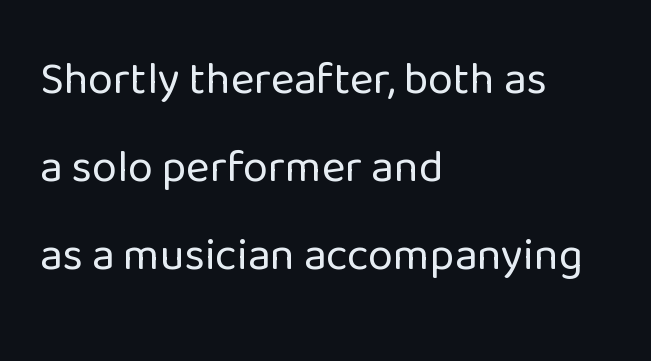
The cut favours lightness, reaching ordinary text weight at its darkest. Each new line begins a long way beneath the previous one. Caption: standard tracking, unaltered. Descenders hang freely into open space. Layout note: lines flush left.
